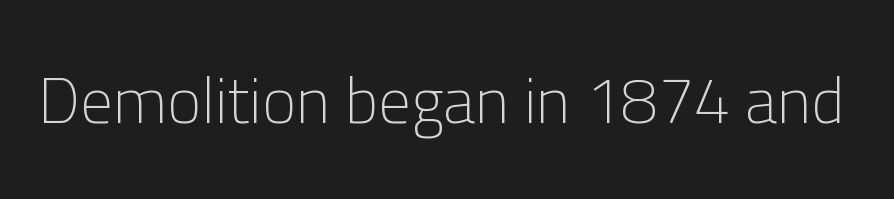
Grotesque or geometric, the face here clearly has no serifs. Character widths vary here, with narrow letters taking less room than wide ones. The typography opts for an upright posture over an oblique one. The words here are not underlined.
